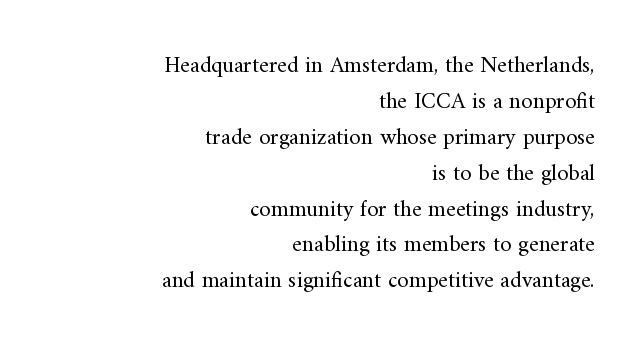
Q: Is the text bold? A: No.
Q: Is the text italic (slanted)? A: No, it is upright.
Q: Is the text underlined? A: No.
Q: How is the paragraph aligned? A: Right-aligned.
Q: Is the spacing between letters normal or unusually wide? A: Normal.
Q: Is the spacing between lines tight, normal or loose? A: Normal.
